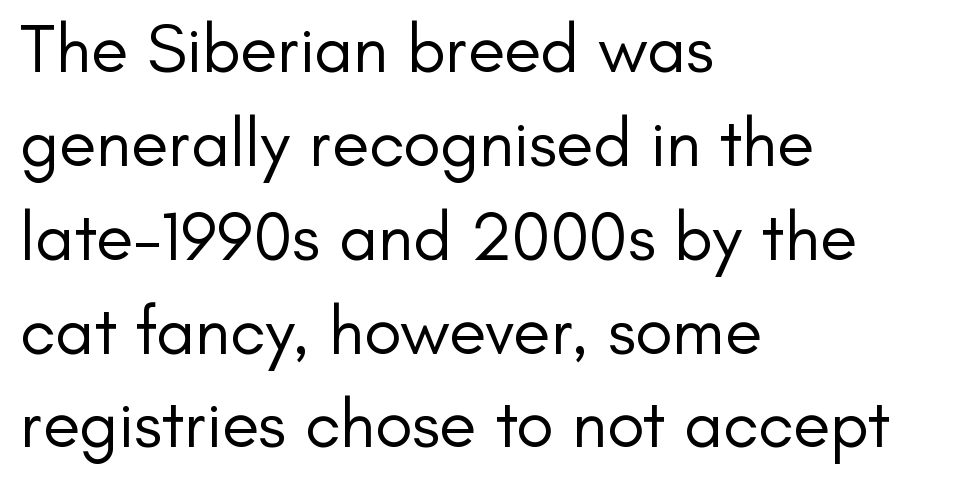
Q: Is the text bold? A: No.
Q: Is the text italic (slanted)? A: No, it is upright.
Q: Is the typeface a serif or a sans-serif typeface? A: Sans-serif.
Q: Is the text underlined? A: No.
Q: How is the paragraph aligned? A: Left-aligned.
Q: Is the spacing between letters normal or unusually wide? A: Normal.
Q: Is the spacing between lines tight, normal or loose? A: Normal.
Q: Width (condensed, normal, or wide)? A: Normal.
Q: Stroke contrast? A: Low.
Q: x-height? A: Small.
Q: Monospaced? A: No.
